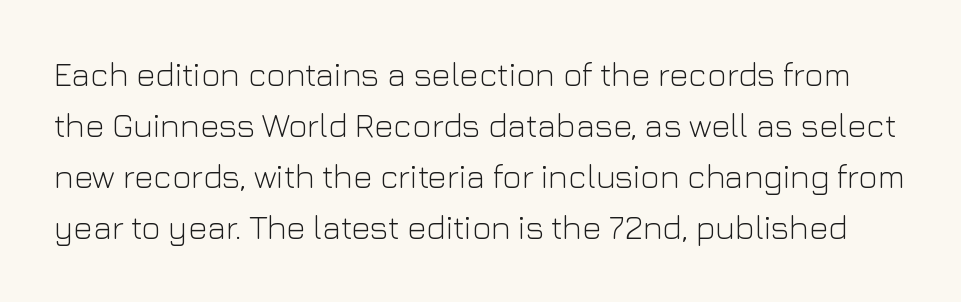
Regarding serifs, this sample does without them. The type sits square on the baseline with zero lean. Horizontal bands of white between lines are of average thickness. The letters sit at their default tracking, neither squeezed nor spread. Is the type heavy? It reads as light-to-regular instead.
